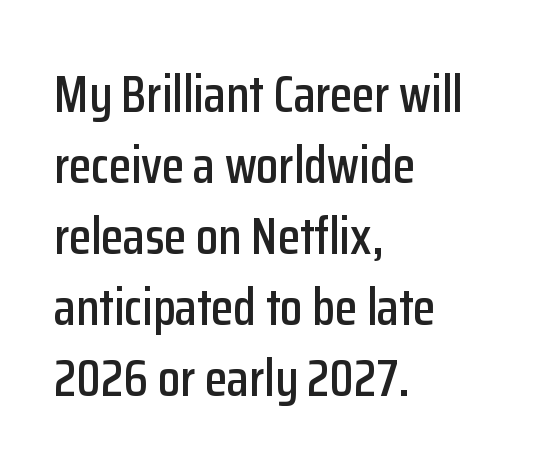
Layout note: lines flush left. Look at the tracking — it's just the regular setting, nothing added. Varying glyph widths throughout — classic text-font behaviour. The text was rendered using a sans face with plain stroke endings.
